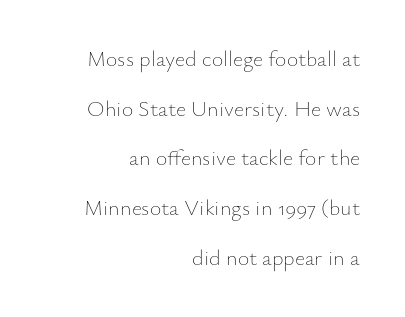
Q: Is the text bold? A: No.
Q: Is the text italic (slanted)? A: No, it is upright.
Q: Is the text underlined? A: No.
Q: How is the paragraph aligned? A: Right-aligned.
Q: Is the spacing between letters normal or unusually wide? A: Normal.
Q: Is the spacing between lines tight, normal or loose? A: Loose.
